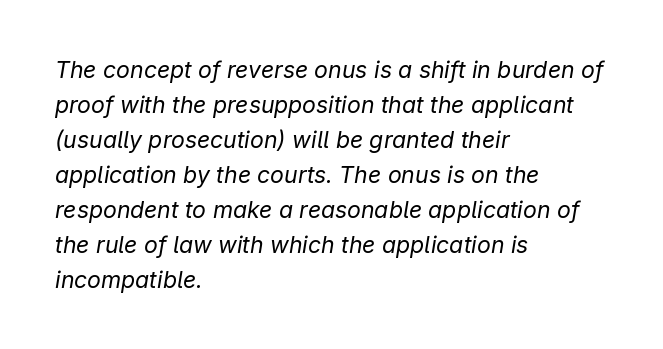
Q: Is the text bold? A: No.
Q: Is the text italic (slanted)? A: Yes, it leans right by about 9 degrees.
Q: Is the text underlined? A: No.
Q: How is the paragraph aligned? A: Left-aligned.
Q: Is the spacing between letters normal or unusually wide? A: Normal.
Q: Is the spacing between lines tight, normal or loose? A: Normal.
